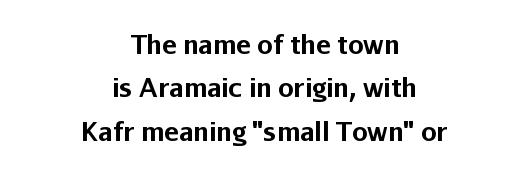
{"italic": "no", "bold": "yes", "underline": "no", "align": "center", "line_spacing_ratio": 1.74, "letter_spacing": "normal", "letter_spacing_em": 0.0, "glyph_px": 25}
